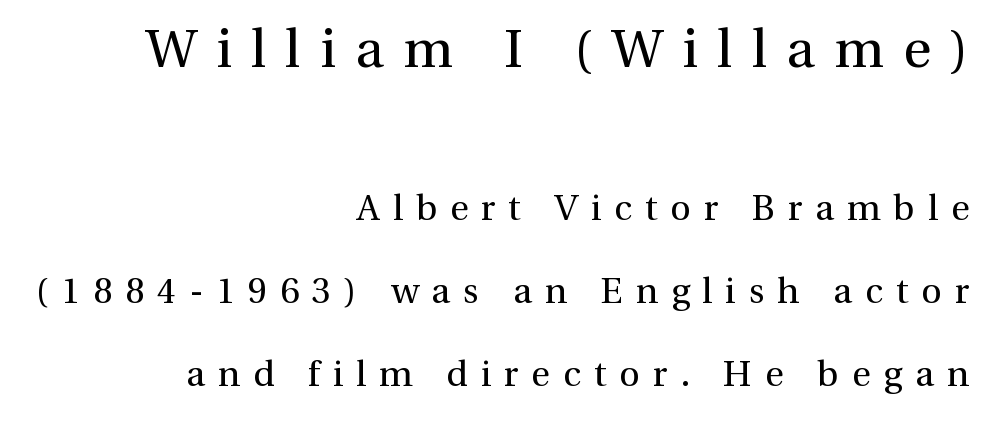
The image shows 54 px regular-weight serif type, upright; set right-aligned, loose line spacing (2.3x), unusually wide letter spacing (+0.36 em), not underlined; the first (top) block is 1.5x larger; medium stroke contrast and a medium x-height.
